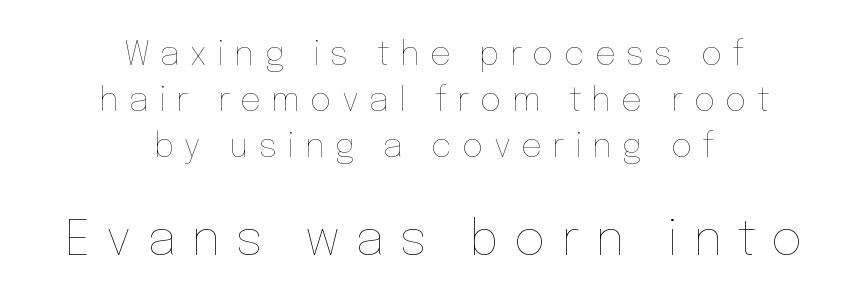
The image shows 49 px thin type, upright; set centered, normal line spacing (1.4x), unusually wide letter spacing (+0.31 em), not underlined; the second (bottom) block is 1.48x larger; low stroke contrast and a medium x-height.
